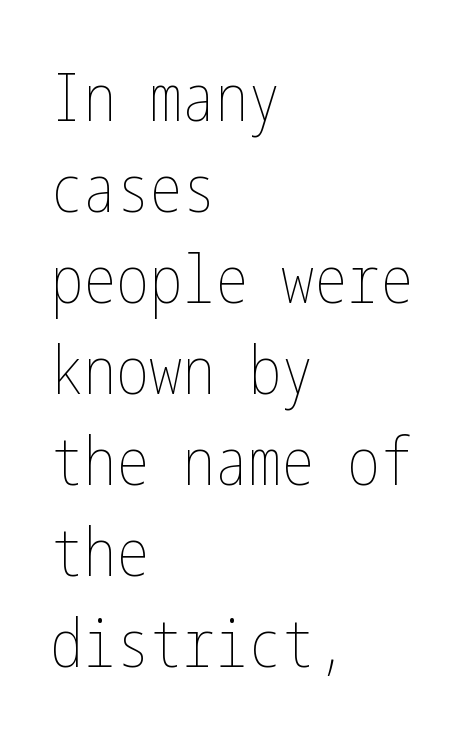
Whoever set this chose a conventional vertical rhythm. Honestly, there is no underline to notice here at all. The type is set solid horizontally, with unmodified tracking. Designer's note — italics off, roman on. A quiet, ordinary-to-light weight characterises the typeface. Each line starts at the same left margin while the right side varies.
